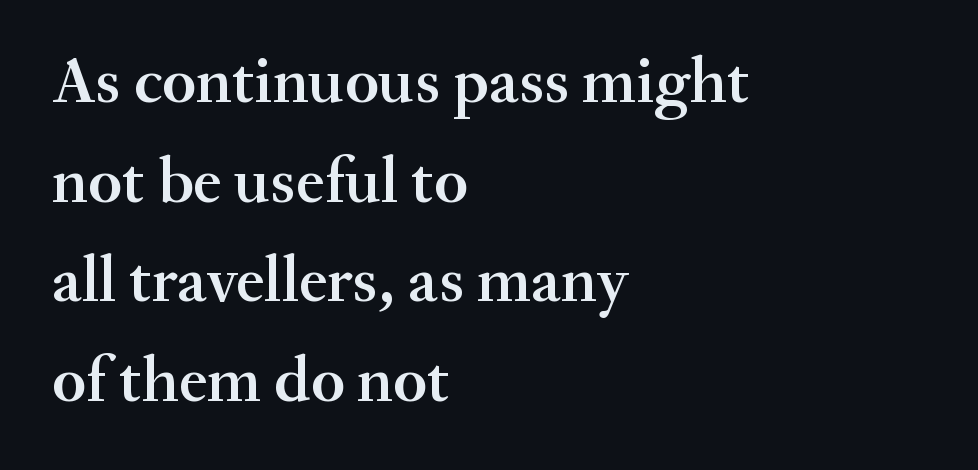
Unlike italic type, these characters show no tilt at all. The text block is weighted toward the left margin, trailing off unevenly rightward. Only glyphs here, with clear space below each row. This block has exactly the height ordinary leading produces.
